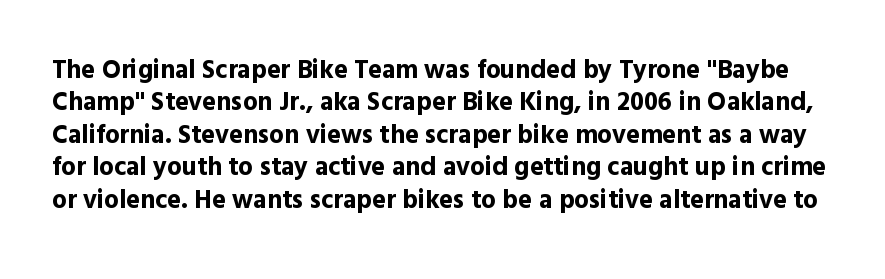
{"italic": "no", "bold": "yes", "underline": "no", "line_spacing": "normal", "line_spacing_ratio": 1.25, "letter_spacing": "normal", "letter_spacing_em": 0.0, "glyph_px": 26}
